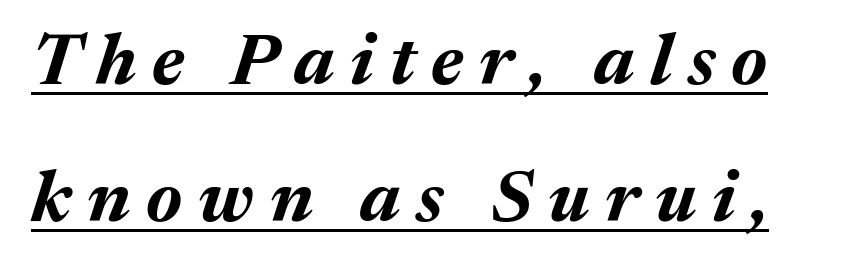
The image shows 72 px bold type, italic (leaning right); set loose line spacing (1.9x), unusually wide letter spacing (+0.22 em), underlined; medium stroke contrast and a medium x-height.
